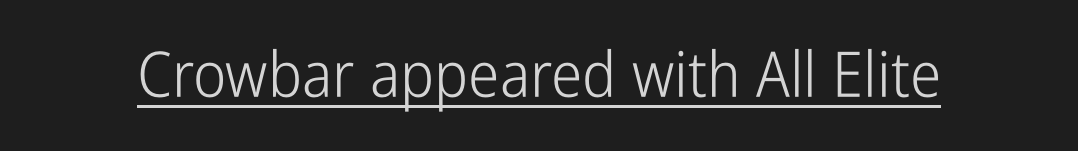
Q: Is the text bold? A: No.
Q: Is the text italic (slanted)? A: No, it is upright.
Q: Is the typeface a serif or a sans-serif typeface? A: Sans-serif.
Q: Is the text underlined? A: Yes.
Q: Is the spacing between letters normal or unusually wide? A: Normal.
Q: Width (condensed, normal, or wide)? A: Condensed.
Q: Stroke contrast? A: Low.
Q: x-height? A: Medium.
Q: Monospaced? A: No.
